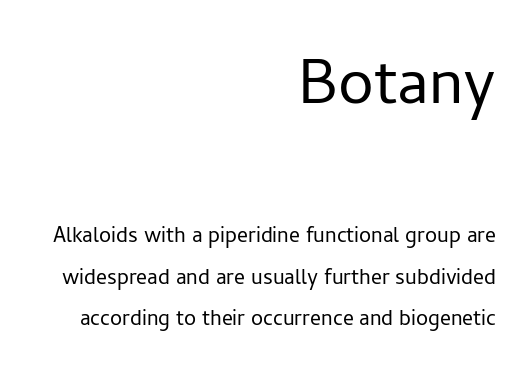
Students, observe: this is what conventionally led text looks like. All the whitespace from short lines collects on the left. Varying glyph widths throughout — classic text-font behaviour. Look at the bottom of the vertical strokes: they stop flat, with no serifs. In this sample the first text group is rendered at the bigger scale. No word sits above an underline.
